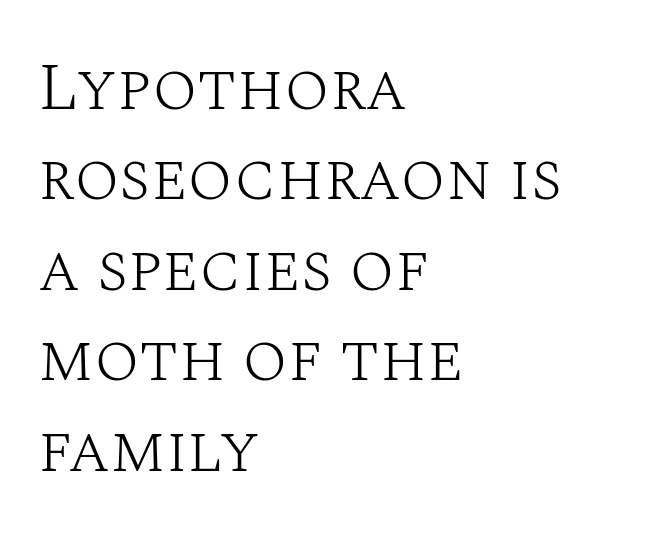
The face used here is proportionally spaced, like ordinary book or web type. Compared with typical paragraphs, the rows here are spaced about the same. The rendering shows small feet on the letterforms — a serif design. Stroke mass is kept to a normal reading level or below.
